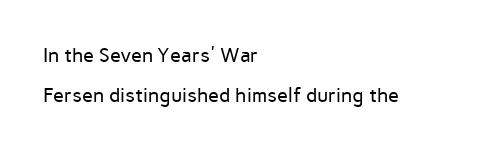
The image shows 20 px text type, upright; set left-aligned, loose line spacing (2.01x), normal letter spacing, not underlined.
